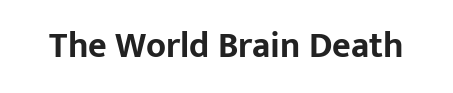
{"serif": "no", "italic": "no", "bold": "yes", "weight": "bold", "width": "normal", "stroke_contrast": "low", "x_height": "medium", "monospaced": "no", "underline": "no", "letter_spacing": "normal", "letter_spacing_em": 0.0, "glyph_px": 36}
